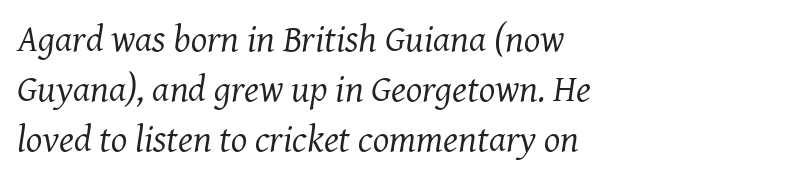
The image shows 38 px regular-weight serif type, italic (leaning right); set left-aligned, normal line spacing (1.31x), normal letter spacing, not underlined; medium stroke contrast and a medium x-height.
